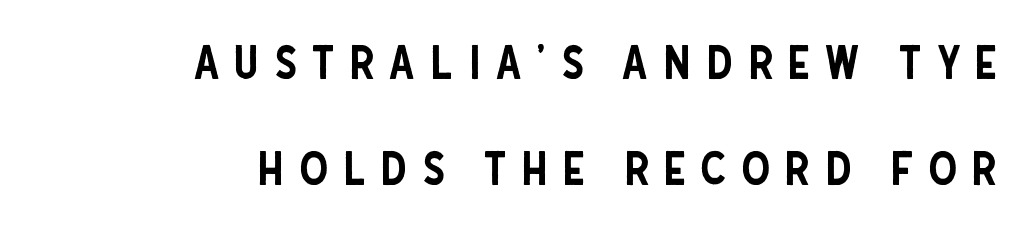
The characters display no serif detailing; their extremities are plain. The strip under each line holds only bare page. Whoever set this chose breathing room over compactness in the vertical rhythm. All the whitespace from short lines collects on the left. The letters stand straight up with perfectly vertical stems. Each word looks stretched out because of the extra space between its letters.
